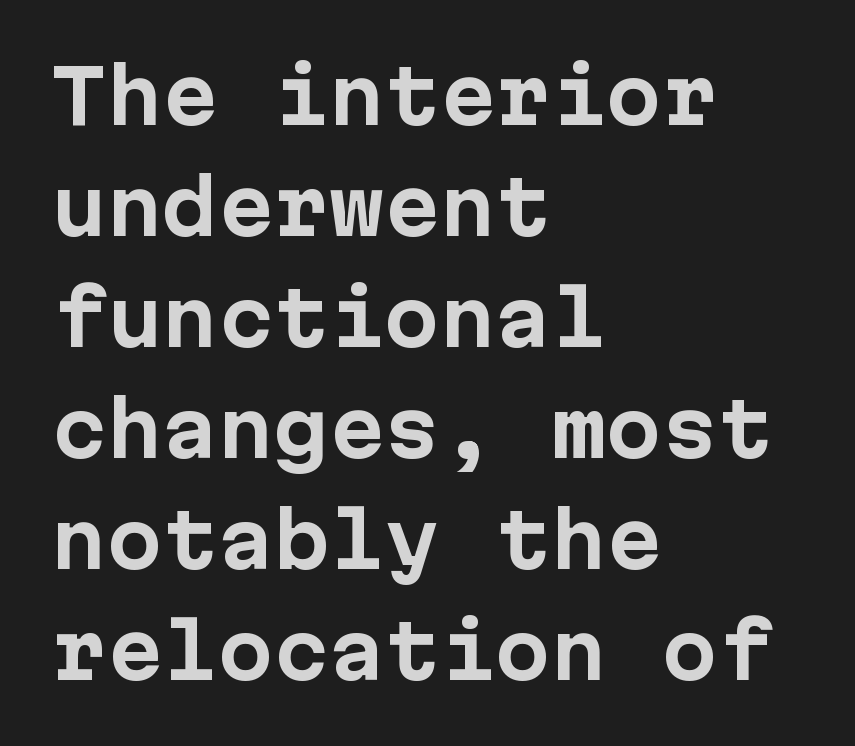
Q: Is the text bold? A: Yes.
Q: Is the text italic (slanted)? A: No, it is upright.
Q: Is the typeface a serif or a sans-serif typeface? A: Sans-serif.
Q: Is the text underlined? A: No.
Q: How is the paragraph aligned? A: Left-aligned.
Q: Is the spacing between letters normal or unusually wide? A: Normal.
Q: Is the spacing between lines tight, normal or loose? A: Normal.
Q: Width (condensed, normal, or wide)? A: Normal.
Q: Stroke contrast? A: Low.
Q: x-height? A: Medium.
